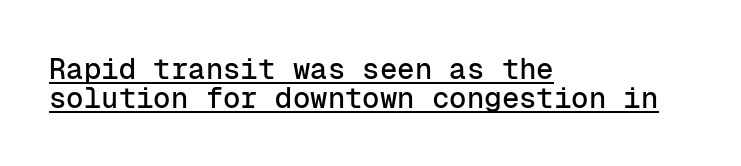
Q: Is the text italic (slanted)? A: No, it is upright.
Q: Is the typeface a serif or a sans-serif typeface? A: Sans-serif.
Q: Is the text underlined? A: Yes.
Q: How is the paragraph aligned? A: Left-aligned.
Q: Is the spacing between letters normal or unusually wide? A: Normal.
Q: Is the spacing between lines tight, normal or loose? A: Tight.
Q: Width (condensed, normal, or wide)? A: Normal.
Q: Stroke contrast? A: Low.
Q: x-height? A: Medium.
Q: Monospaced? A: Yes.
